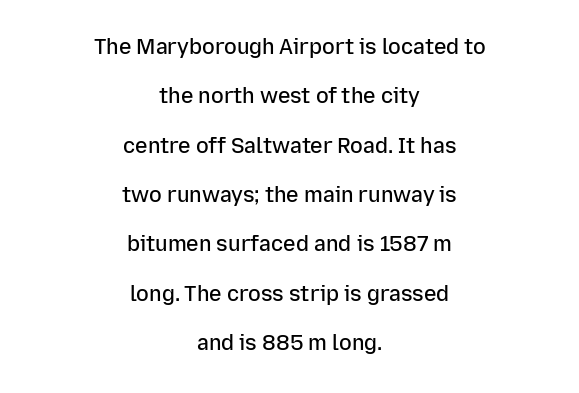
{"italic": "no", "bold": "semi", "underline": "no", "align": "center", "line_spacing": "loose", "line_spacing_ratio": 2.35, "letter_spacing": "normal", "letter_spacing_em": 0.0, "glyph_px": 21}
